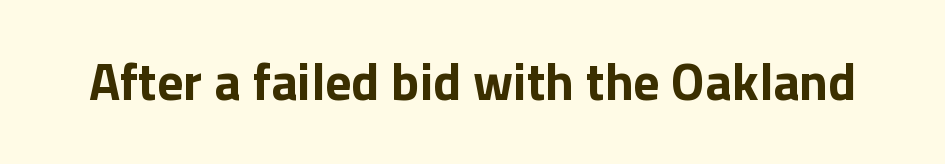
The image shows 52 px bold sans-serif type, upright; set normal letter spacing, not underlined; low stroke contrast and a medium x-height.
